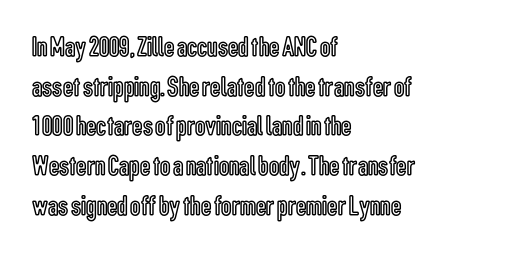
The image shows 29 px condensed type, upright; set left-aligned, normal line spacing (1.37x), normal letter spacing, not underlined; a medium x-height.
